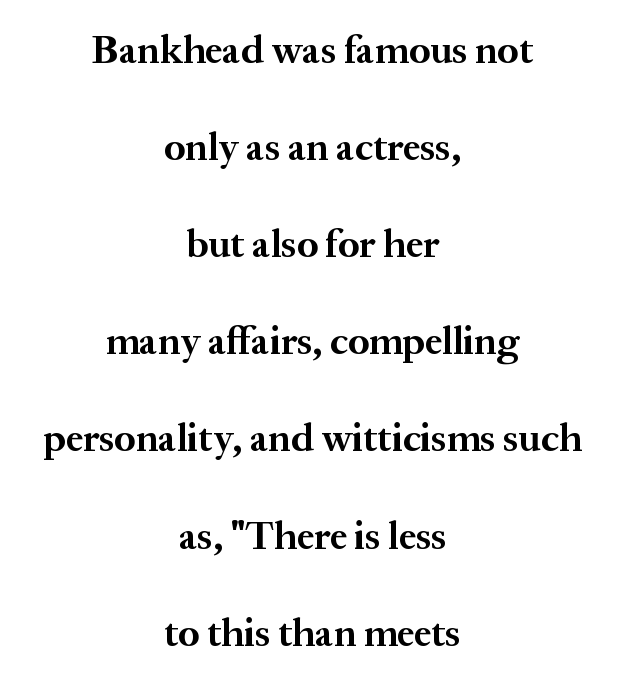
Neither beginnings nor endings align; midpoints do. The vertical gap from one line to the next is large. Plenty of ink on the page — the face is bold. The letterforms sit shoulder to shoulder at normal distance. Posture: upright roman. Is this a fixed-width face? No — the glyphs have proportional, varying widths.
